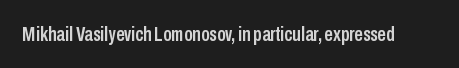
The image shows 21 px text type, upright; set normal letter spacing, not underlined.
